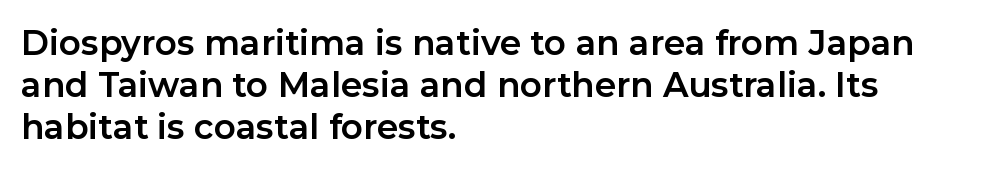
{"serif": "no", "italic": "no", "bold": "yes", "weight": "bold", "width": "normal", "stroke_contrast": "low", "x_height": "medium", "monospaced": "no", "underline": "no", "align": "left", "line_spacing_ratio": 1.24, "letter_spacing": "normal", "letter_spacing_em": 0.0, "glyph_px": 34}
